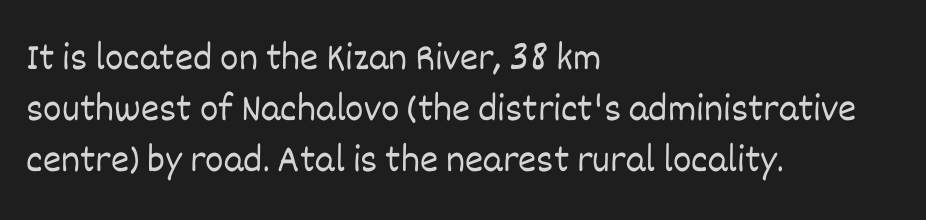
Think of a printed novel: that variable character pitch is what you see here. These lines are set flush left with a ragged right edge. Normally led — the rows are evenly, conventionally spaced. Glyph-to-glyph distance matches everyday printed text. Italic: no, the glyphs are upright roman.
